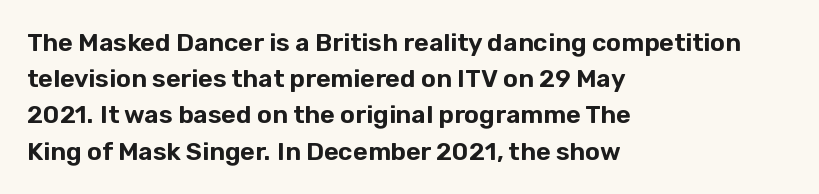
Q: Is the text italic (slanted)? A: No, it is upright.
Q: Is the text underlined? A: No.
Q: How is the paragraph aligned? A: Left-aligned.
Q: Is the spacing between letters normal or unusually wide? A: Normal.
Q: Is the spacing between lines tight, normal or loose? A: Normal.
